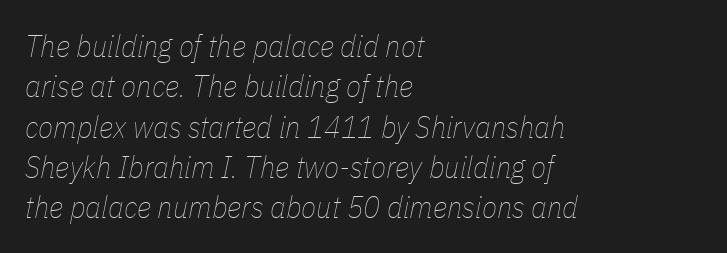
Words float on clear page, feet unadorned. Leading matches the norm, producing a regular column. Rendered with sloped, italic letterforms. Short and long lines alike share a common starting point at left. On a weight scale, this lands at 450 or below. The face used here is proportionally spaced, like ordinary book or web type.
